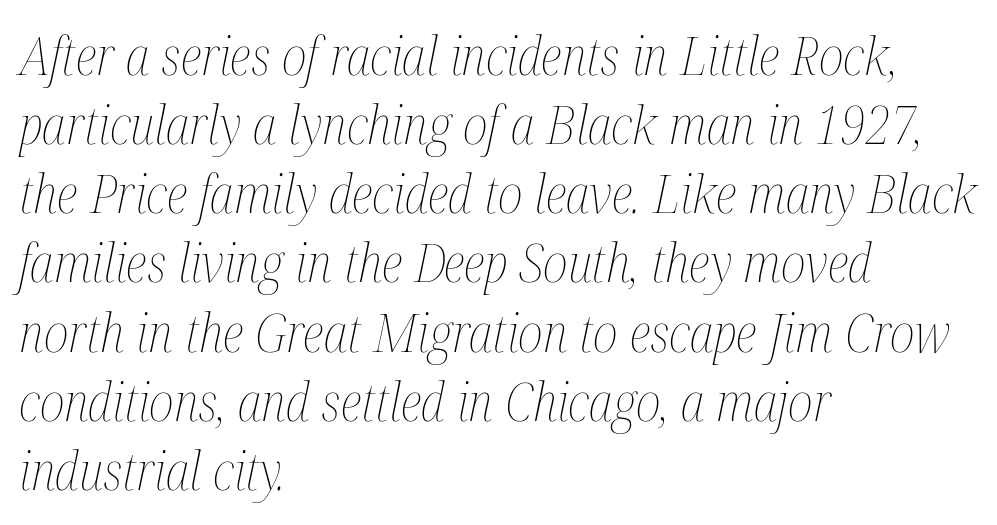
{"italic": "yes", "lean": "right", "slant_degrees": 12, "bold": "no", "weight": "thin", "width": "condensed", "stroke_contrast": "medium", "x_height": "medium", "monospaced": "no", "underline": "no", "align": "left", "line_spacing": "normal", "line_spacing_ratio": 1.33, "letter_spacing": "normal", "letter_spacing_em": 0.0, "glyph_px": 52}
